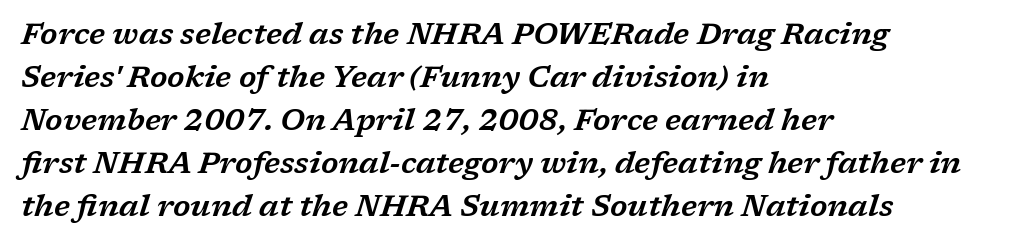
{"serif": "yes", "italic": "yes", "lean": "right", "slant_degrees": 17, "width": "wide", "stroke_contrast": "low", "x_height": "medium", "monospaced": "no", "underline": "no", "align": "left", "line_spacing": "normal", "line_spacing_ratio": 1.43, "letter_spacing": "normal", "letter_spacing_em": 0.0, "glyph_px": 30}
